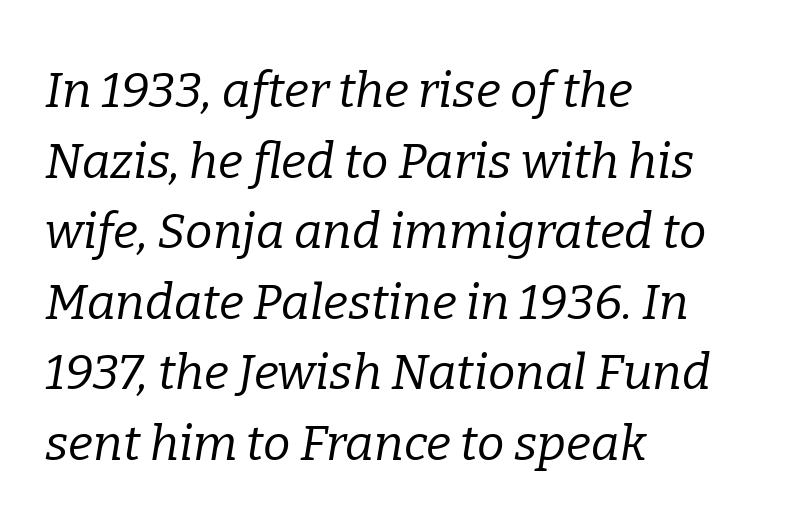
{"serif": "yes", "italic": "yes", "lean": "right", "slant_degrees": 9, "bold": "no", "weight": "regular", "width": "normal", "stroke_contrast": "low", "x_height": "medium", "monospaced": "no", "underline": "no", "align": "left", "line_spacing": "normal", "line_spacing_ratio": 1.44, "letter_spacing": "normal", "letter_spacing_em": 0.0, "glyph_px": 49}
